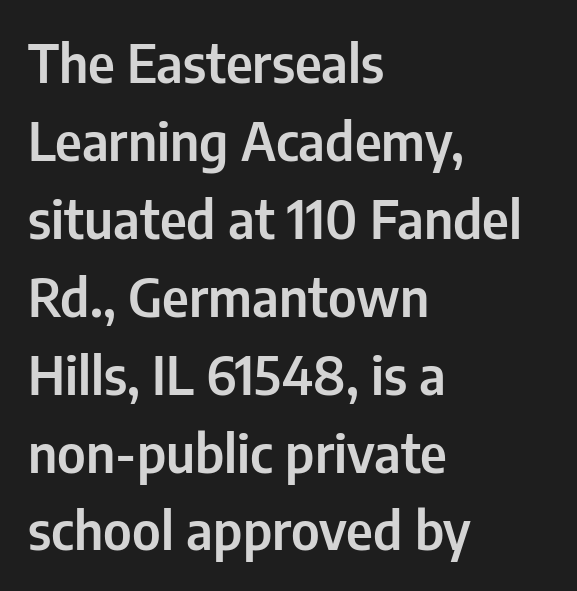
{"serif": "no", "italic": "no", "width": "condensed", "stroke_contrast": "low", "x_height": "medium", "monospaced": "no", "underline": "no", "align": "left", "line_spacing": "normal", "line_spacing_ratio": 1.47, "letter_spacing": "normal", "letter_spacing_em": 0.0, "glyph_px": 53}
